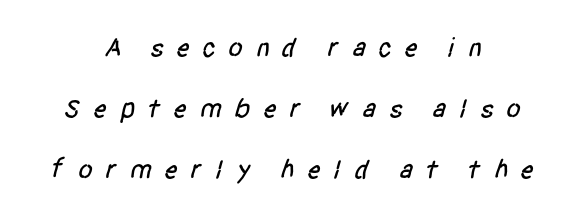
{"underline": "no", "align": "center", "line_spacing": "loose", "line_spacing_ratio": 2.26, "letter_spacing": "wide", "letter_spacing_em": 0.44, "glyph_px": 27}
